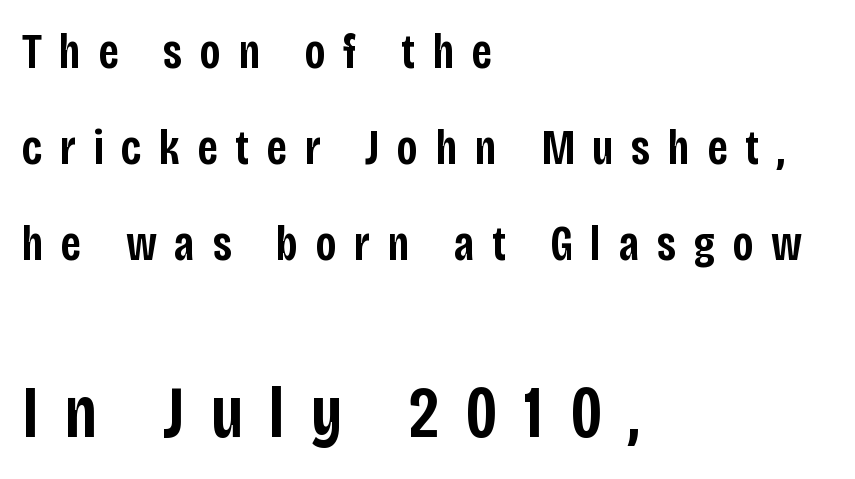
The image shows 73 px semibold, condensed sans-serif type, upright; set left-aligned, loose line spacing (1.96x), unusually wide letter spacing (+0.36 em), not underlined; the second (bottom) block is 1.49x larger; low stroke contrast and a large x-height.
